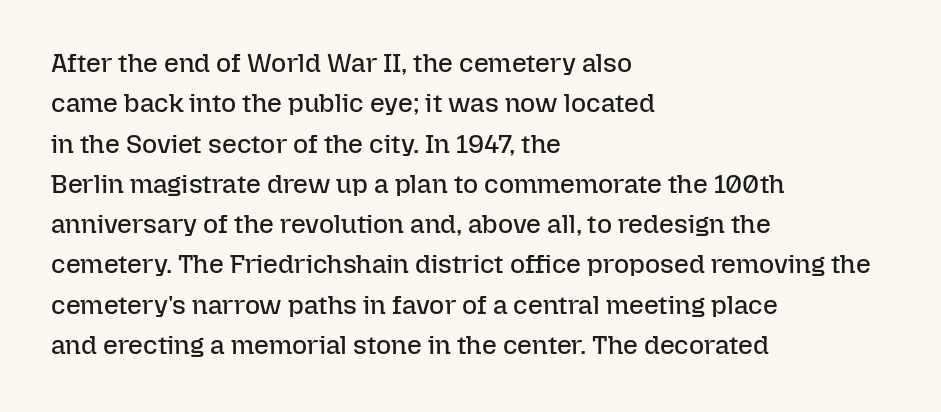
The image shows 26 px text type, upright; set left-aligned, normal line spacing (1.55x), normal letter spacing, not underlined.
